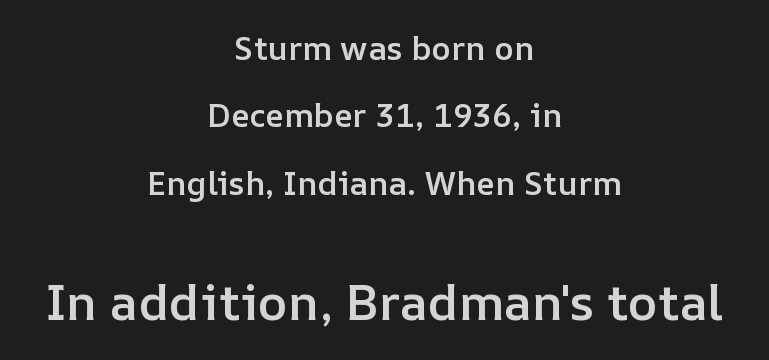
Q: Is the text bold? A: Semi-bold.
Q: Is the text italic (slanted)? A: No, it is upright.
Q: Is the text underlined? A: No.
Q: How is the paragraph aligned? A: Centered.
Q: Is the spacing between letters normal or unusually wide? A: Normal.
Q: Is the spacing between lines tight, normal or loose? A: Loose.
Q: Which block of text is set in a larger size, the first (top) or the second (bottom)? A: The second (bottom) one.
Q: Width (condensed, normal, or wide)? A: Normal.
Q: Stroke contrast? A: Low.
Q: x-height? A: Medium.
Q: Monospaced? A: No.
